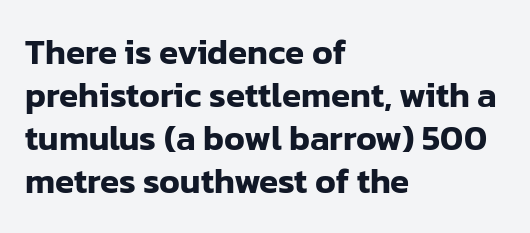
{"serif": "no", "italic": "no", "width": "normal", "stroke_contrast": "low", "x_height": "medium", "monospaced": "no", "underline": "no", "align": "left", "line_spacing_ratio": 1.23, "letter_spacing": "normal", "letter_spacing_em": 0.0, "glyph_px": 35}
